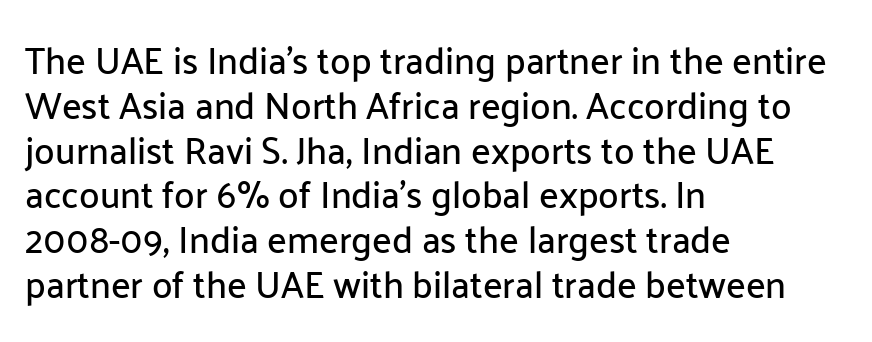
Q: Is the text italic (slanted)? A: No, it is upright.
Q: Is the typeface a serif or a sans-serif typeface? A: Sans-serif.
Q: Is the text underlined? A: No.
Q: How is the paragraph aligned? A: Left-aligned.
Q: Is the spacing between letters normal or unusually wide? A: Normal.
Q: Width (condensed, normal, or wide)? A: Normal.
Q: Stroke contrast? A: Low.
Q: x-height? A: Medium.
Q: Monospaced? A: No.
